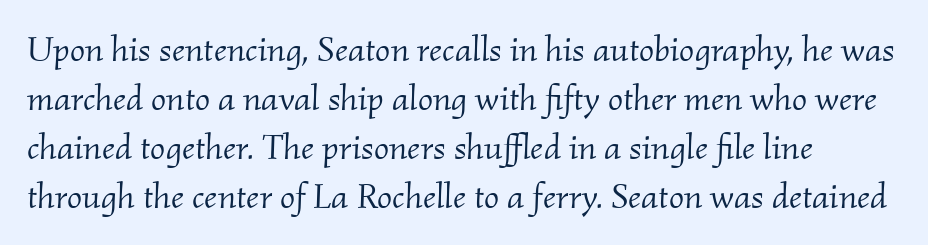
Is the letter spacing exaggerated? No — it looks like the ordinary default. The strokes carry an ordinary text weight at most. This rendering uses left alignment, leaving the right contour irregular. Vertical spacing — default.
